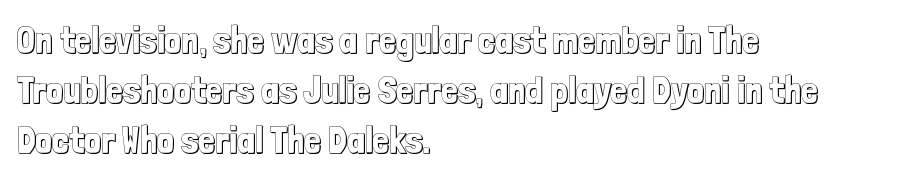
The image shows 38 px condensed type, upright; set left-aligned, normal line spacing (1.32x), normal letter spacing, not underlined; a medium x-height.
